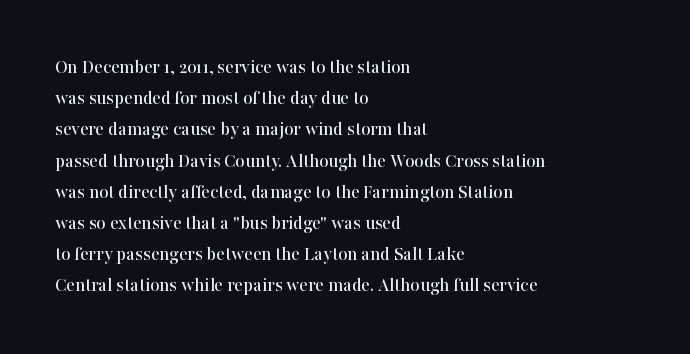
{"italic": "no", "underline": "no", "align": "left", "line_spacing": "normal", "line_spacing_ratio": 1.56, "letter_spacing": "normal", "letter_spacing_em": 0.0, "glyph_px": 20}
